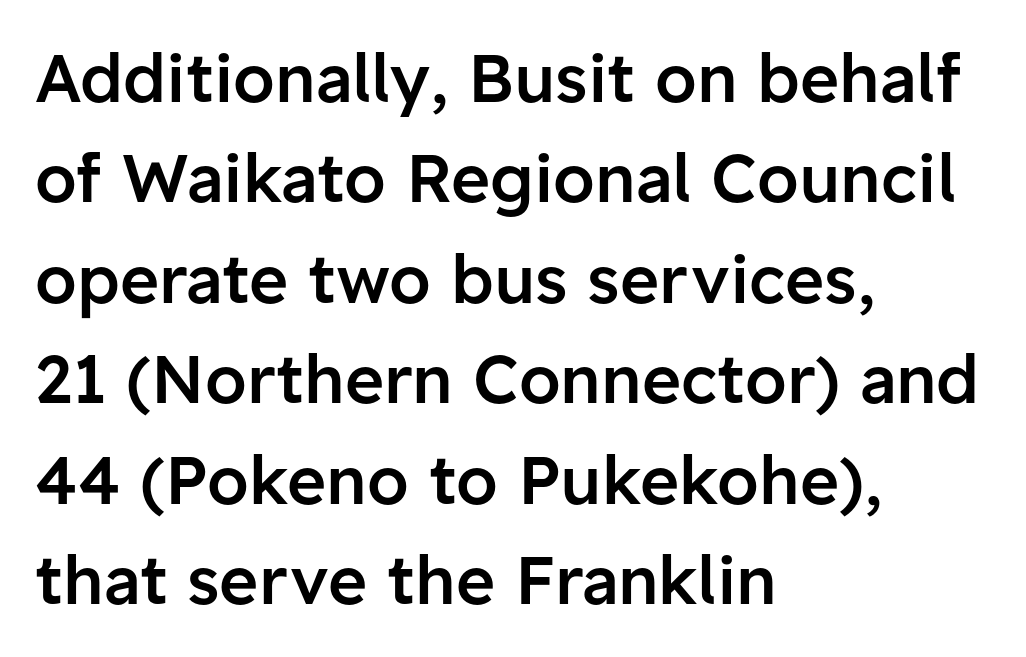
Q: Is the text bold? A: Semi-bold.
Q: Is the text italic (slanted)? A: No, it is upright.
Q: Is the typeface a serif or a sans-serif typeface? A: Sans-serif.
Q: Is the text underlined? A: No.
Q: How is the paragraph aligned? A: Left-aligned.
Q: Is the spacing between letters normal or unusually wide? A: Normal.
Q: Is the spacing between lines tight, normal or loose? A: Normal.
Q: Width (condensed, normal, or wide)? A: Normal.
Q: Stroke contrast? A: Low.
Q: x-height? A: Medium.
Q: Monospaced? A: No.
